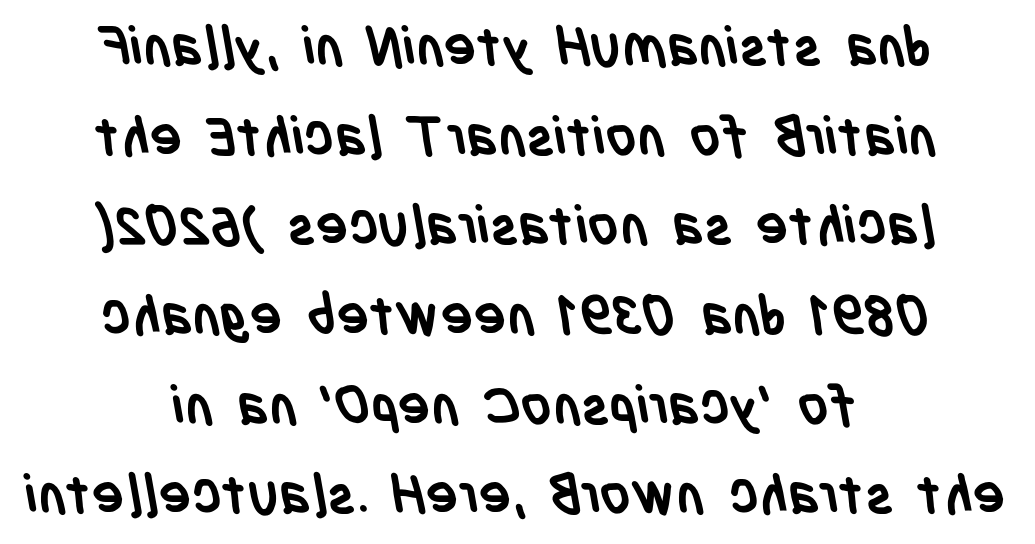
{"serif": "no", "bold": "yes", "weight": "semibold", "width": "condensed", "stroke_contrast": "low", "x_height": "large", "monospaced": "no", "underline": "no", "align": "center", "line_spacing": "normal", "line_spacing_ratio": 1.66, "letter_spacing": "normal", "letter_spacing_em": 0.0, "glyph_px": 54}
